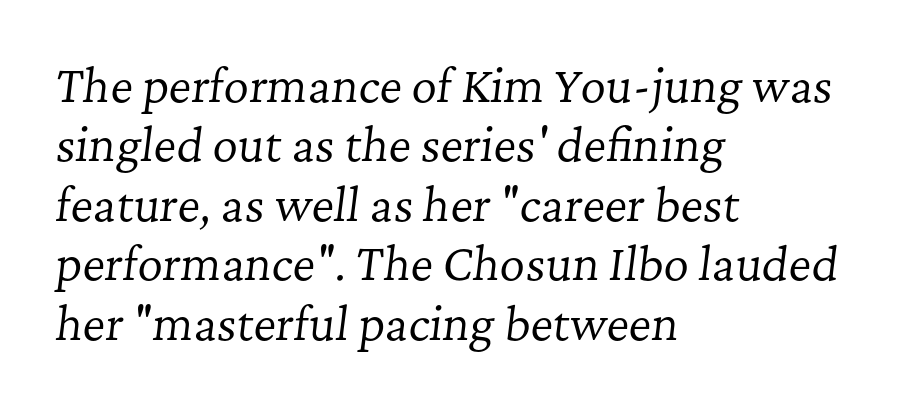
{"serif": "yes", "italic": "yes", "lean": "right", "slant_degrees": 7, "bold": "no", "weight": "regular", "width": "normal", "stroke_contrast": "low", "x_height": "medium", "monospaced": "no", "underline": "no", "align": "left", "line_spacing": "normal", "line_spacing_ratio": 1.35, "letter_spacing": "normal", "letter_spacing_em": 0.0, "glyph_px": 44}
